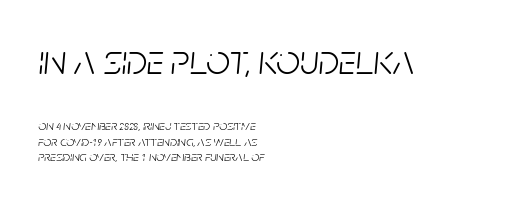
Q: Is the text bold? A: No.
Q: Is the text italic (slanted)? A: Yes, it leans right by about 5 degrees.
Q: Is the text underlined? A: No.
Q: How is the paragraph aligned? A: Left-aligned.
Q: Is the spacing between letters normal or unusually wide? A: Normal.
Q: Is the spacing between lines tight, normal or loose? A: Tight.
Q: Which block of text is set in a larger size, the first (top) or the second (bottom)? A: The first (top) one.
Q: Width (condensed, normal, or wide)? A: Condensed.
Q: Stroke contrast? A: Low.
Q: x-height? A: Large.
Q: Monospaced? A: No.
